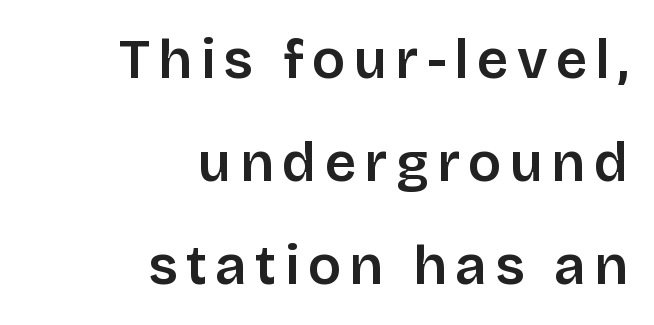
{"serif": "no", "italic": "no", "bold": "semi", "weight": "semibold", "width": "normal", "stroke_contrast": "low", "x_height": "large", "monospaced": "no", "underline": "no", "align": "right", "line_spacing_ratio": 1.87, "glyph_px": 55}
